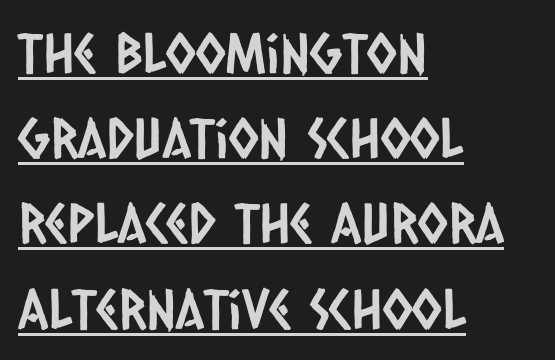
Caption: multi-line text, flush left, ragged right. Character widths vary here, with narrow letters taking less room than wide ones. Standard letterfit; no display-style spreading of the glyphs. Grotesque or geometric, the face here clearly has no serifs. Honestly, the underline is the first thing you notice here.
